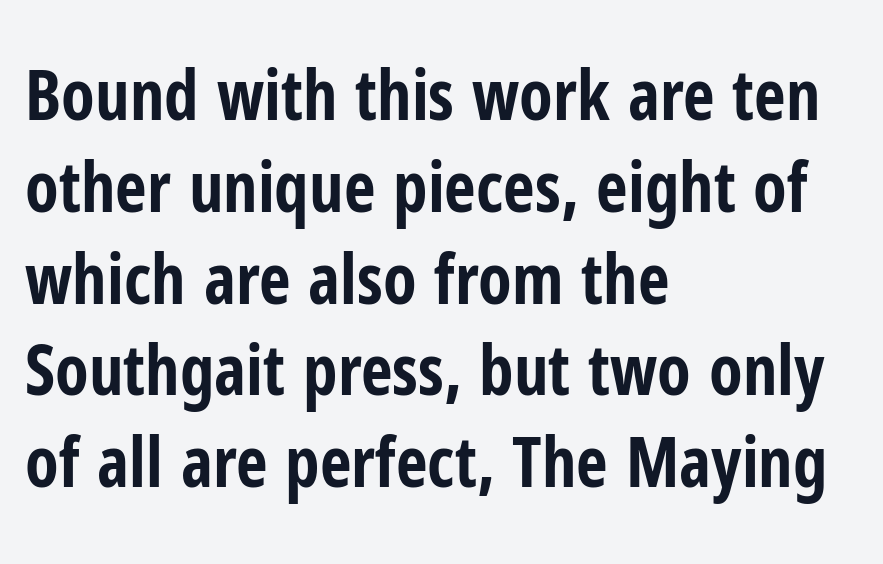
Notice how the passage keeps a crisp vertical edge on the left only. Spacing between characters is what you'd get straight out of the box. Type style note: lacks serifs. Each new line begins a customary step beneath the previous one.
